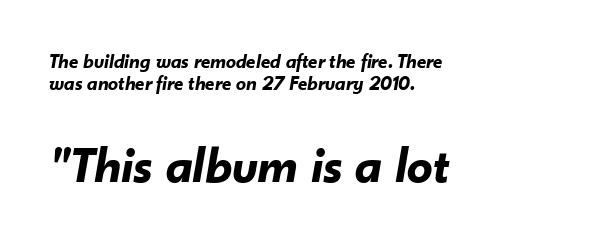
{"italic": "yes", "lean": "right", "slant_degrees": 10, "bold": "yes", "weight": "bold", "width": "normal", "stroke_contrast": "low", "x_height": "small", "monospaced": "no", "underline": "no", "align": "left", "line_spacing": "tight", "line_spacing_ratio": 1.1, "letter_spacing": "normal", "letter_spacing_em": 0.0, "larger_block": "second", "size_ratio": 2.55, "glyph_px": 51}
